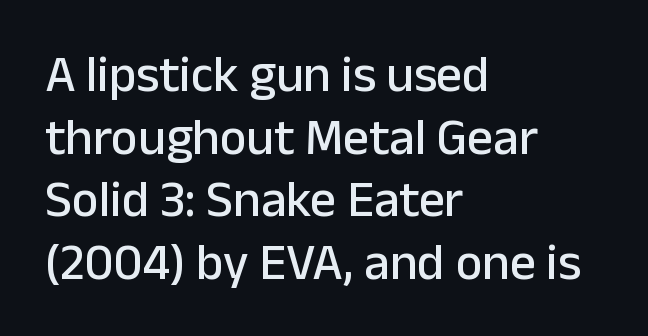
The image shows 51 px sans-serif type, upright; set left-aligned, line spacing 1.23x, normal letter spacing, not underlined; low stroke contrast and a medium x-height.
